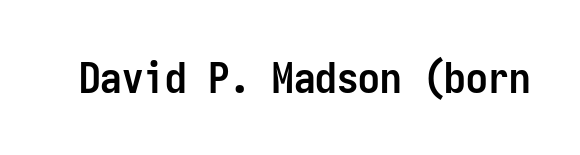
Just letters on the line, the space beneath them empty. Check where the strokes stop: nothing finishes them off — pure sans. Vertical strokes here are truly vertical. Every character here occupies the same horizontal width, giving the sample a typewriter-like rhythm. These lines carry a lot of weight — the face is fully bold. Nothing unusual about the tracking: characters are spaced as the font intends.
